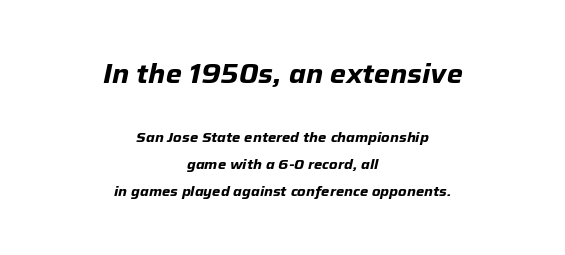
The image shows 27 px bold type, italic (leaning right); set centered, loose line spacing (1.93x), normal letter spacing, not underlined; the first (top) block is 1.93x larger.
